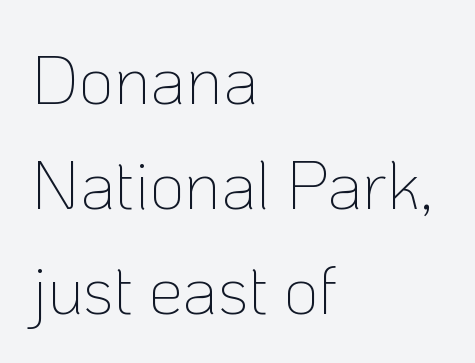
The image shows 69 px thin sans-serif type, upright; set left-aligned, normal line spacing (1.52x), normal letter spacing, not underlined; low stroke contrast and a medium x-height.
